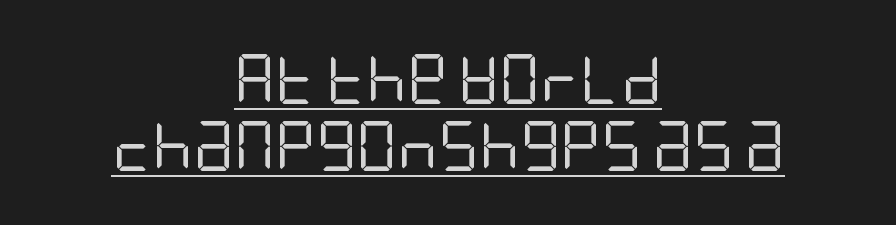
The image shows 50 px regular-weight, condensed sans-serif type, upright; set centered, normal line spacing (1.34x), normal letter spacing, underlined; low stroke contrast and a large x-height.
